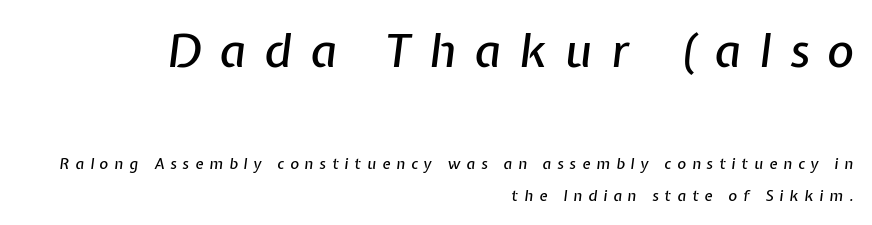
{"italic": "yes", "lean": "right", "slant_degrees": 7, "width": "normal", "stroke_contrast": "low", "x_height": "medium", "monospaced": "no", "underline": "no", "align": "right", "line_spacing": "loose", "line_spacing_ratio": 2.11, "letter_spacing": "wide", "letter_spacing_em": 0.4, "larger_block": "first", "size_ratio": 3.07, "glyph_px": 46}
